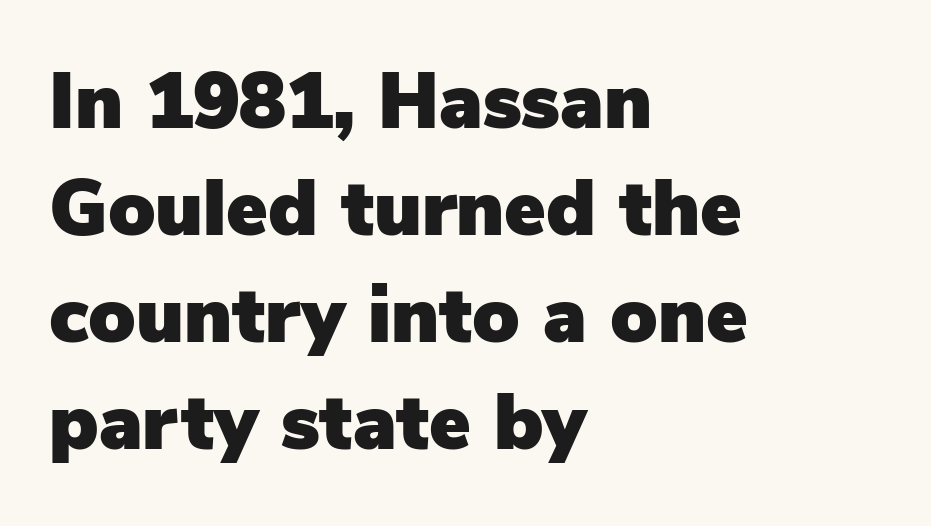
{"serif": "no", "italic": "no", "width": "normal", "stroke_contrast": "low", "x_height": "medium", "monospaced": "no", "underline": "no", "align": "left", "line_spacing": "normal", "line_spacing_ratio": 1.37, "letter_spacing": "normal", "letter_spacing_em": 0.0, "glyph_px": 78}
